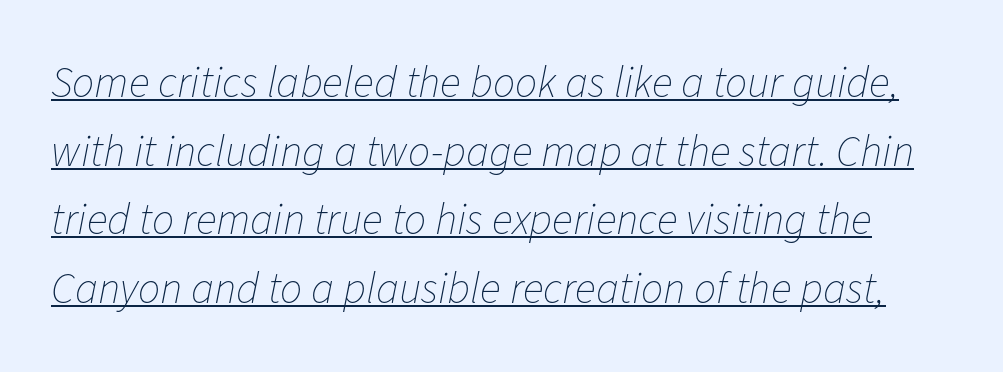
Like a heading marked for emphasis, these lines bear an underscore. Does the leading feel generous? No, just average. Letter spacing: default. Here the designer chose a conventional face with non-uniform glyph widths.
